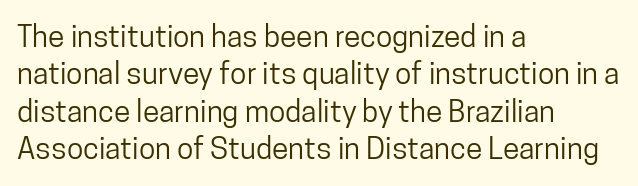
{"serif": "no", "italic": "no", "width": "condensed", "stroke_contrast": "low", "x_height": "medium", "monospaced": "no", "underline": "no", "align": "left", "line_spacing": "normal", "line_spacing_ratio": 1.25, "letter_spacing": "normal", "letter_spacing_em": 0.0, "glyph_px": 30}
